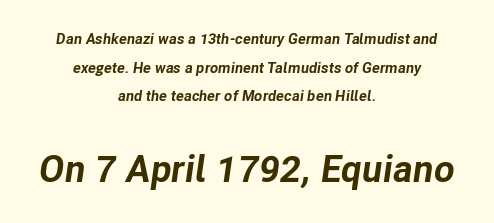
{"italic": "yes", "lean": "right", "slant_degrees": 8, "bold": "yes", "weight": "bold", "width": "normal", "stroke_contrast": "low", "x_height": "medium", "monospaced": "no", "underline": "no", "align": "center", "line_spacing": "loose", "line_spacing_ratio": 1.91, "letter_spacing": "normal", "letter_spacing_em": 0.0, "larger_block": "second", "size_ratio": 2.53, "glyph_px": 38}
